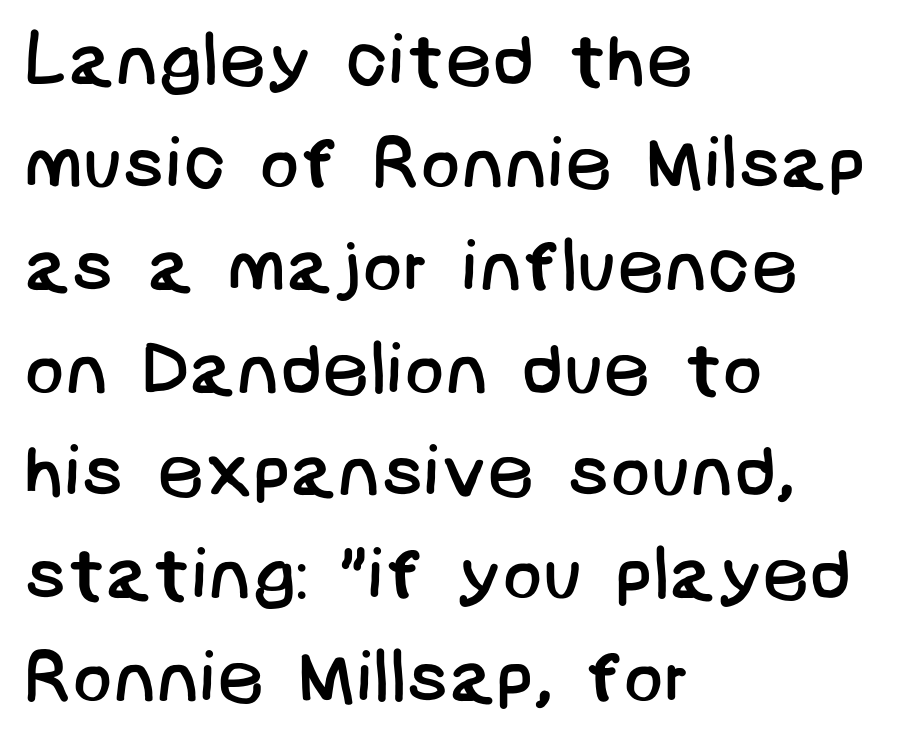
Where is the straight margin? On the left. Nobody drew a line under any word here. Check where the strokes stop: nothing finishes them off — pure sans. The line-height multiplier appears to be the usual default.
